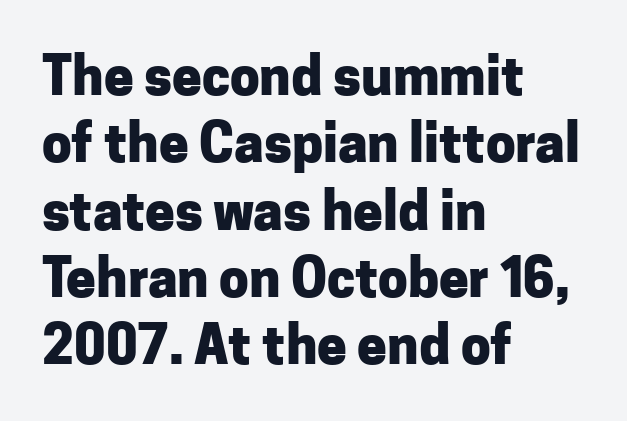
The image shows 53 px heavy sans-serif type, upright; set left-aligned, normal line spacing (1.27x), normal letter spacing, not underlined; low stroke contrast and a medium x-height.
